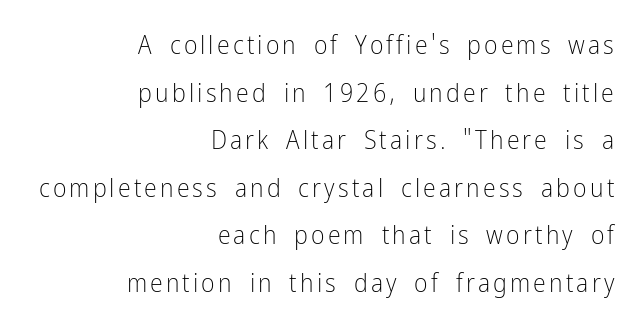
The image shows 26 px text type, upright; set right-aligned, line spacing 1.83x, not underlined.
